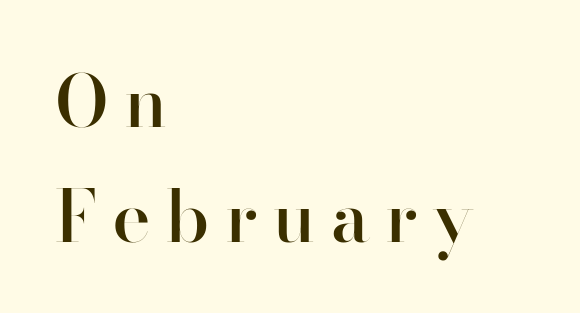
Serif or sans? Sans — the stroke terminals are bare. The lettering holds an erect, upright posture throughout. One glance says typical: line gaps are just what's usual. Someone cranked the tracking dial way up on this one. Typesetter's note: demi weight, one step under bold.
